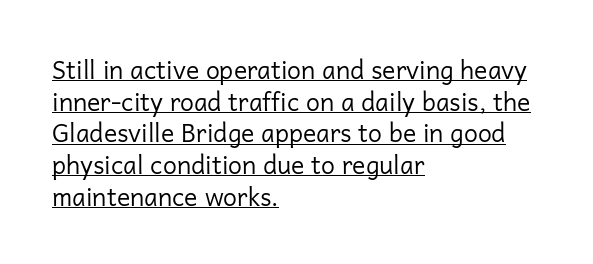
{"italic": "no", "bold": "no", "underline": "yes", "align": "left", "line_spacing": "normal", "line_spacing_ratio": 1.27, "letter_spacing": "normal", "letter_spacing_em": 0.0, "glyph_px": 25}
